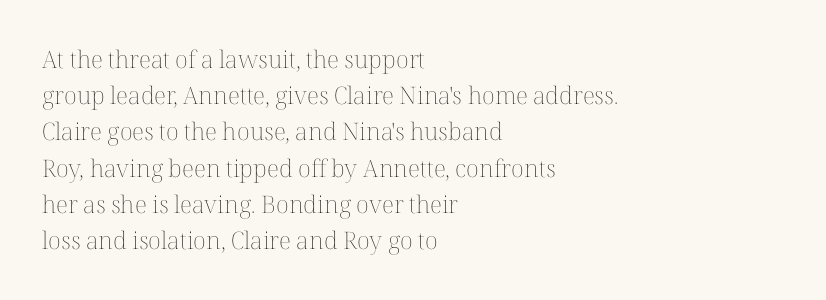
Q: Is the text bold? A: No.
Q: Is the text italic (slanted)? A: No, it is upright.
Q: Is the text underlined? A: No.
Q: How is the paragraph aligned? A: Left-aligned.
Q: Is the spacing between letters normal or unusually wide? A: Normal.
Q: Is the spacing between lines tight, normal or loose? A: Normal.
